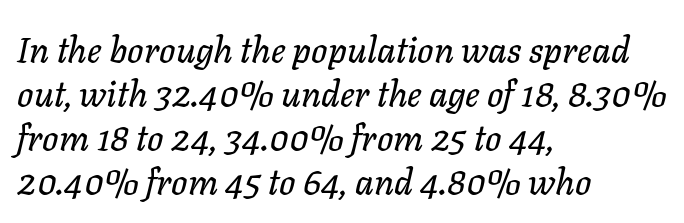
Words float on clear page, feet unadorned. The rendering uses natural spacing where letterforms have individual widths. The passage shown leans; its letterforms are oblique. Horizontally, the lines are justified to the leading edge only.
